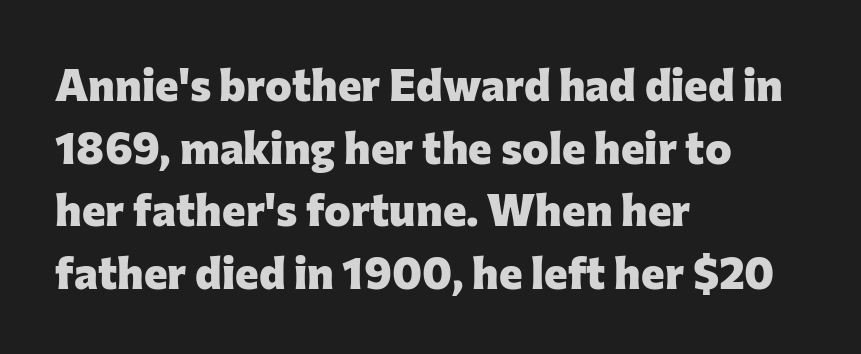
Q: Is the text bold? A: Yes.
Q: Is the text italic (slanted)? A: No, it is upright.
Q: Is the typeface a serif or a sans-serif typeface? A: Sans-serif.
Q: Is the text underlined? A: No.
Q: How is the paragraph aligned? A: Left-aligned.
Q: Is the spacing between letters normal or unusually wide? A: Normal.
Q: Is the spacing between lines tight, normal or loose? A: Normal.
Q: Width (condensed, normal, or wide)? A: Normal.
Q: Stroke contrast? A: Low.
Q: x-height? A: Medium.
Q: Monospaced? A: No.
